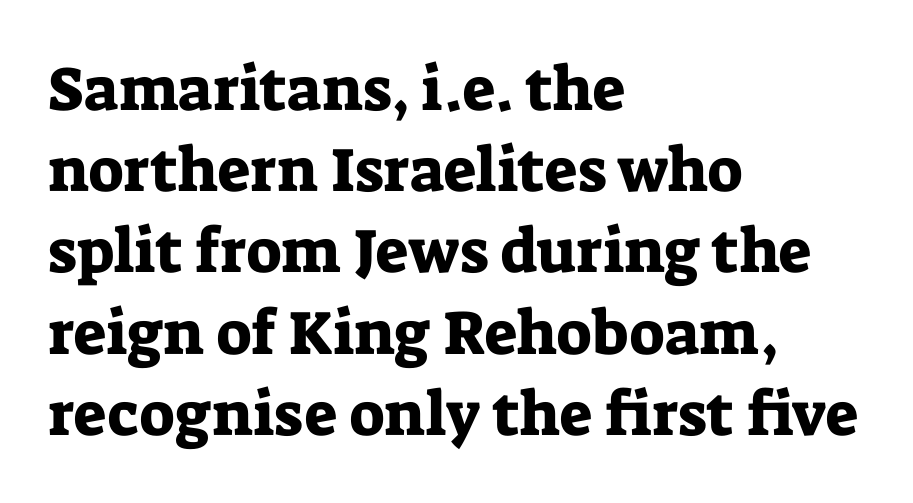
Q: Is the text italic (slanted)? A: No, it is upright.
Q: Is the typeface a serif or a sans-serif typeface? A: Serif.
Q: Is the text underlined? A: No.
Q: How is the paragraph aligned? A: Left-aligned.
Q: Is the spacing between letters normal or unusually wide? A: Normal.
Q: Is the spacing between lines tight, normal or loose? A: Normal.
Q: Width (condensed, normal, or wide)? A: Normal.
Q: Stroke contrast? A: Low.
Q: x-height? A: Medium.
Q: Monospaced? A: No.
